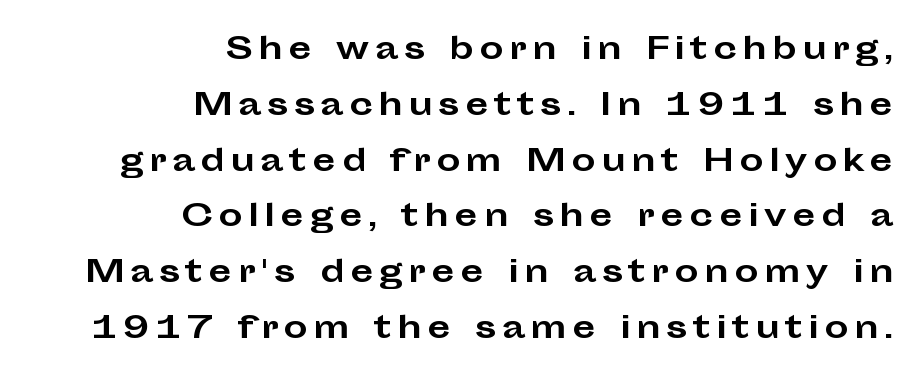
The image shows 30 px bold, wide sans-serif type, upright; set right-aligned, line spacing 1.86x, not underlined; low stroke contrast and a medium x-height.
